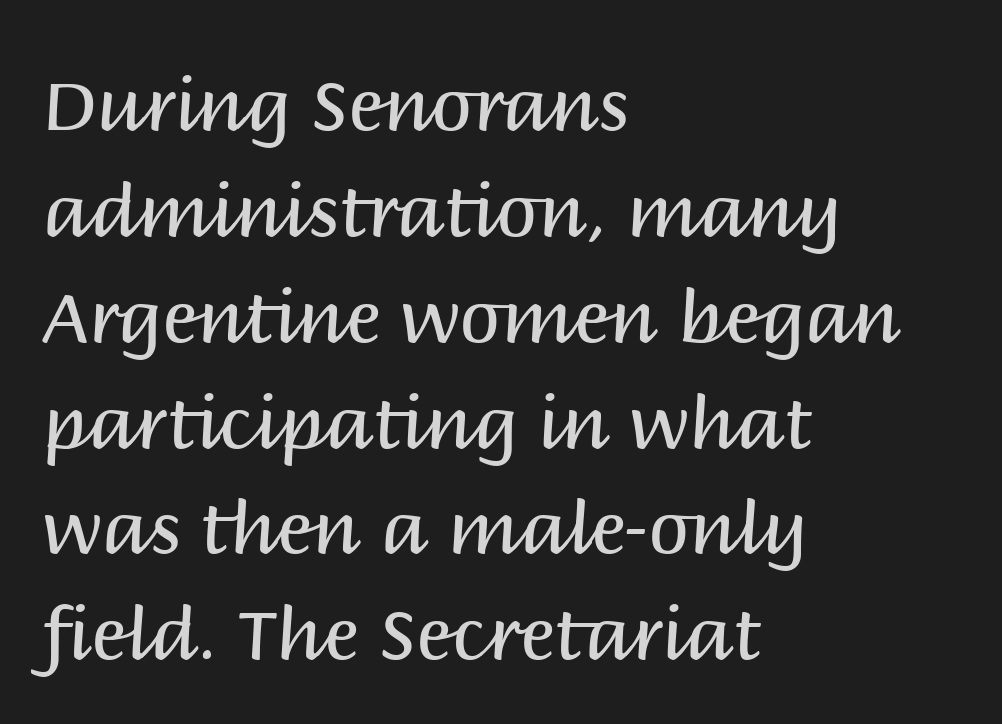
Is the block centered? No — it sits flush against the left margin. The rendering uses natural spacing where letterforms have individual widths. Each new line begins a customary step beneath the previous one. The rendering shows plain stroke endings on the letterforms — a sans-serif design. Stems here are at most as thick as an everyday book face.
